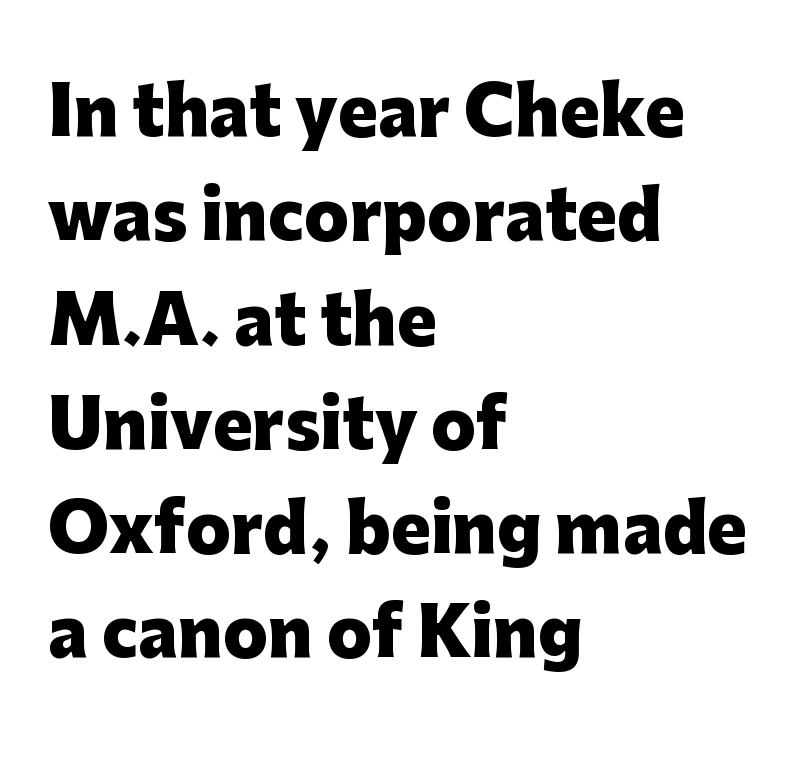
The image shows 66 px heavy sans-serif type, upright; set left-aligned, normal line spacing (1.58x), normal letter spacing, not underlined; low stroke contrast and a medium x-height.
